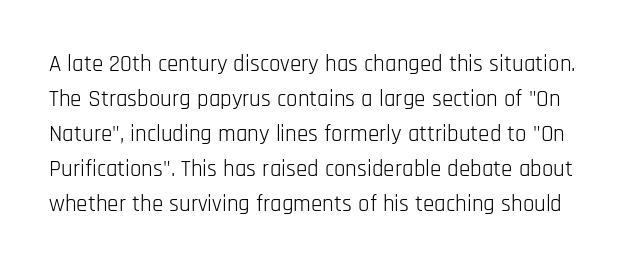
{"italic": "no", "bold": "no", "underline": "no", "line_spacing": "normal", "line_spacing_ratio": 1.52, "letter_spacing": "normal", "letter_spacing_em": 0.0, "glyph_px": 23}
